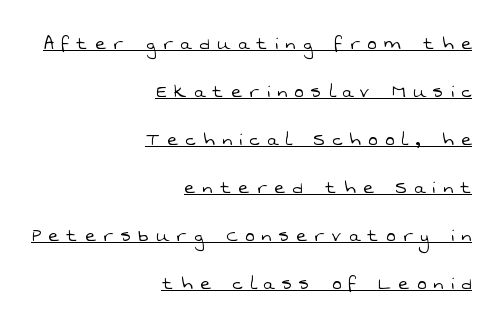
Q: Is the text bold? A: No.
Q: Is the text underlined? A: Yes.
Q: How is the paragraph aligned? A: Right-aligned.
Q: Is the spacing between letters normal or unusually wide? A: Unusually wide.
Q: Is the spacing between lines tight, normal or loose? A: Loose.
